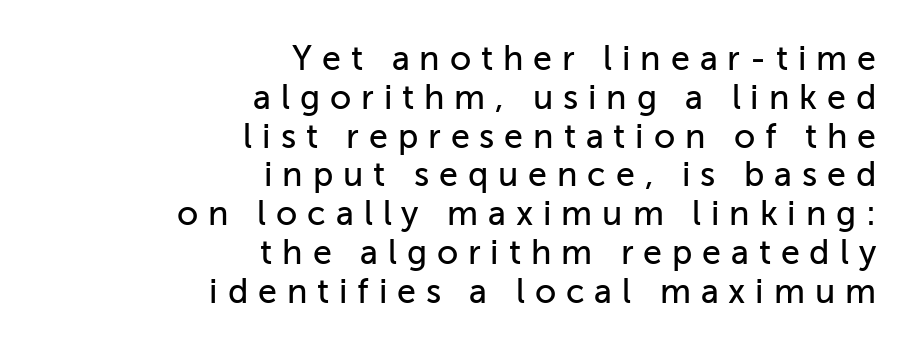
Q: Is the text italic (slanted)? A: No, it is upright.
Q: Is the typeface a serif or a sans-serif typeface? A: Sans-serif.
Q: Is the text underlined? A: No.
Q: How is the paragraph aligned? A: Right-aligned.
Q: Is the spacing between letters normal or unusually wide? A: Unusually wide.
Q: Is the spacing between lines tight, normal or loose? A: Tight.
Q: Width (condensed, normal, or wide)? A: Normal.
Q: Stroke contrast? A: Low.
Q: x-height? A: Medium.
Q: Monospaced? A: No.
